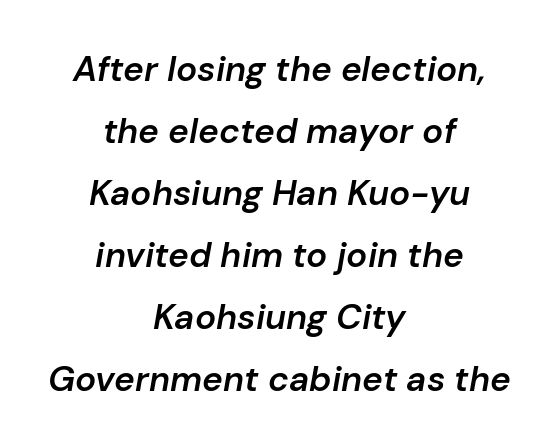
The glyphs have the mass of a demibold cut, below bold. Decoration check: the copy has no underline. You could not count columns in this text — the font is proportionally spaced. The type is set solid horizontally, with unmodified tracking.
